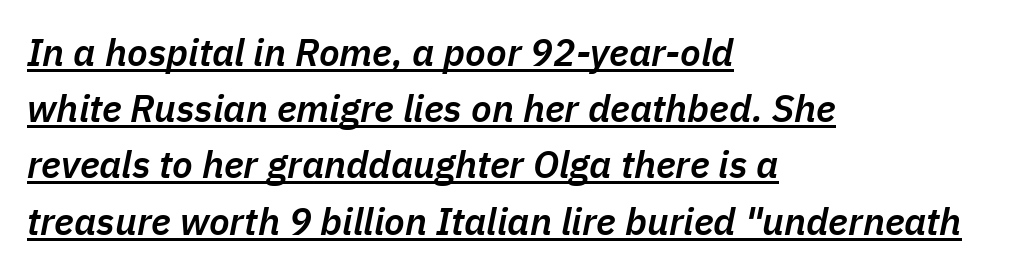
The image shows 38 px semibold type, italic (leaning right); set left-aligned, normal line spacing (1.48x), normal letter spacing, underlined; low stroke contrast and a medium x-height.
